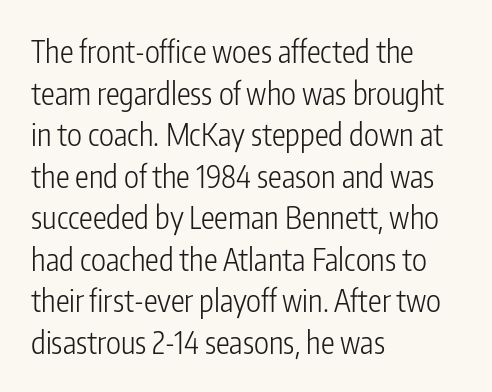
No feet cap the strokes, marking this as sans-serif type. Letters rest on an invisible, unmarked baseline. Horizontal bands of white between lines are of average thickness. Heft: none added — not bold. Tracking here is standard; glyphs follow each other at the usual distance.
